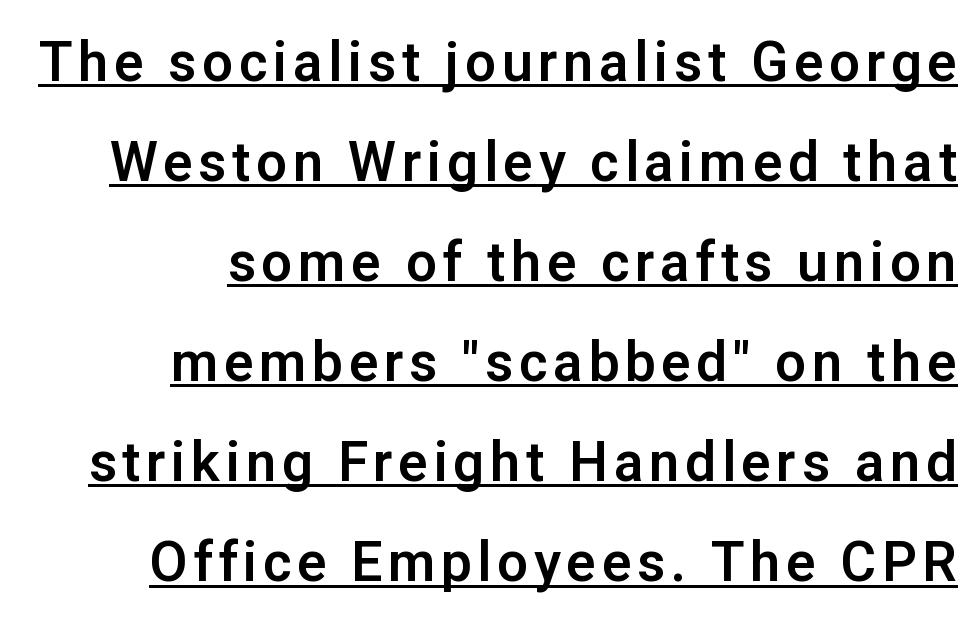
The image shows 55 px sans-serif type, upright; set right-aligned, line spacing 1.82x, underlined; low stroke contrast and a medium x-height.
